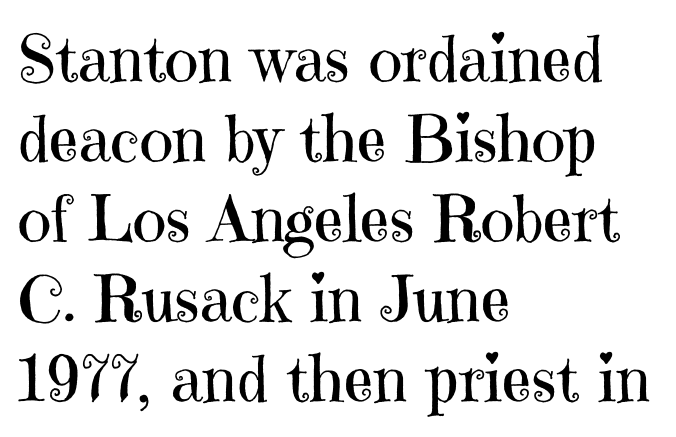
{"serif": "yes", "italic": "no", "bold": "no", "weight": "regular", "width": "normal", "stroke_contrast": "high", "x_height": "medium", "monospaced": "no", "underline": "no", "align": "left", "line_spacing": "normal", "line_spacing_ratio": 1.25, "letter_spacing": "normal", "letter_spacing_em": 0.0, "glyph_px": 64}
